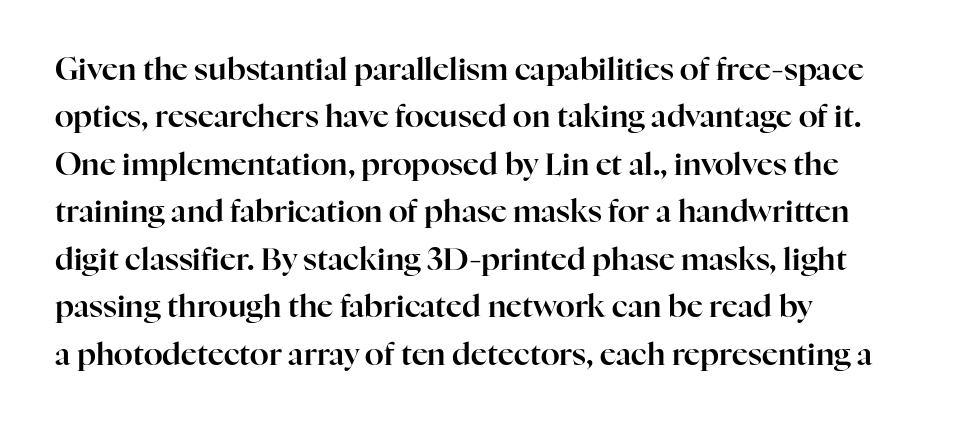
{"serif": "yes", "italic": "no", "width": "normal", "stroke_contrast": "high", "x_height": "medium", "monospaced": "no", "underline": "no", "align": "left", "line_spacing": "normal", "line_spacing_ratio": 1.53, "letter_spacing": "normal", "letter_spacing_em": 0.0, "glyph_px": 31}
